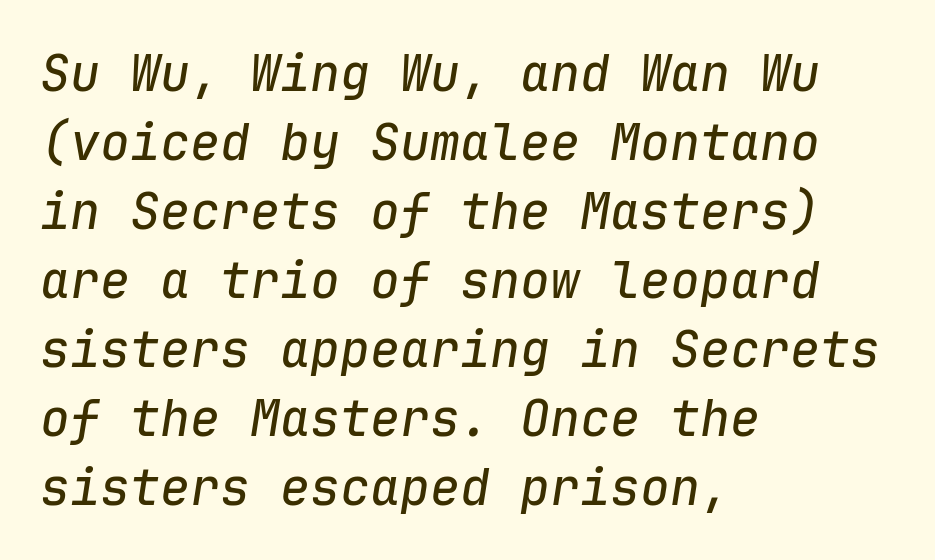
{"italic": "yes", "lean": "right", "slant_degrees": 9, "width": "normal", "stroke_contrast": "low", "x_height": "medium", "monospaced": "yes", "underline": "no", "align": "left", "line_spacing": "normal", "line_spacing_ratio": 1.38, "letter_spacing": "normal", "letter_spacing_em": 0.0, "glyph_px": 50}
